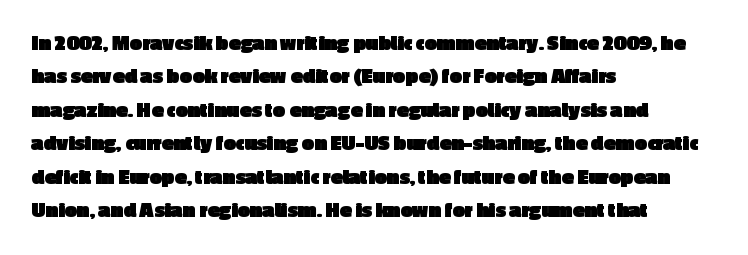
The image shows 22 px bold type, upright; set left-aligned, normal line spacing (1.52x), normal letter spacing, not underlined.
